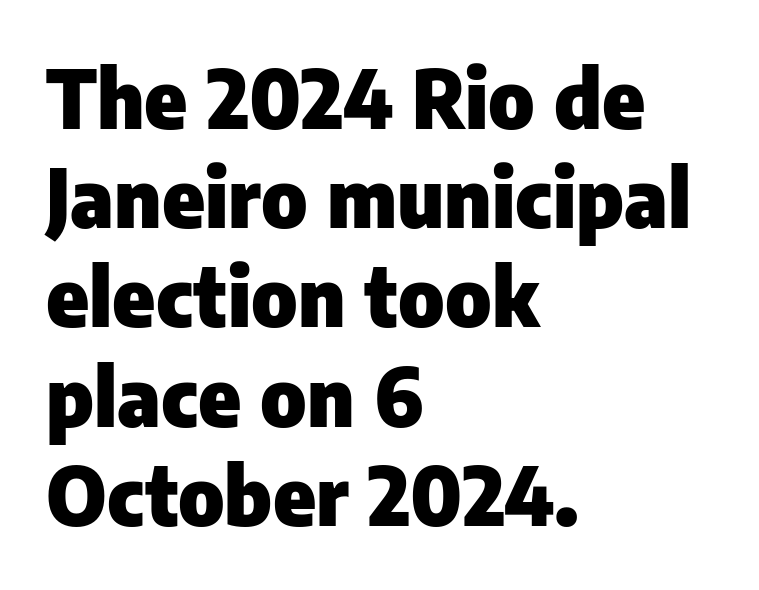
{"serif": "no", "italic": "no", "bold": "yes", "weight": "heavy", "width": "normal", "stroke_contrast": "low", "x_height": "medium", "monospaced": "no", "underline": "no", "align": "left", "line_spacing_ratio": 1.24, "letter_spacing": "normal", "letter_spacing_em": 0.0, "glyph_px": 80}
